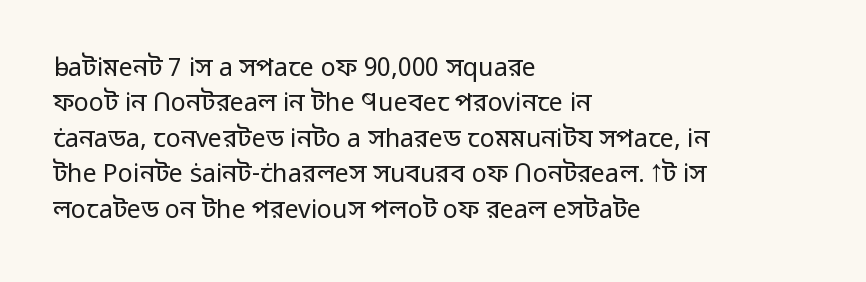
{"italic": "no", "bold": "no", "underline": "no", "align": "left", "line_spacing": "normal", "line_spacing_ratio": 1.42, "letter_spacing": "normal", "letter_spacing_em": 0.0, "glyph_px": 25}
